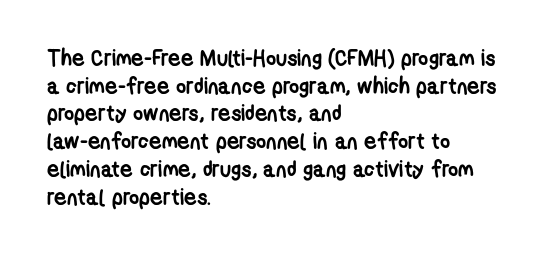
Q: Is the text bold? A: Yes.
Q: Is the text underlined? A: No.
Q: How is the paragraph aligned? A: Left-aligned.
Q: Is the spacing between letters normal or unusually wide? A: Normal.
Q: Is the spacing between lines tight, normal or loose? A: Normal.
